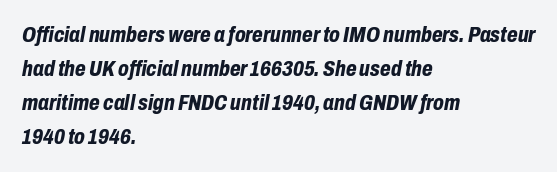
{"italic": "yes", "lean": "right", "slant_degrees": 10, "bold": "yes", "underline": "no", "align": "left", "line_spacing": "normal", "line_spacing_ratio": 1.55, "letter_spacing": "normal", "letter_spacing_em": 0.0, "glyph_px": 22}
